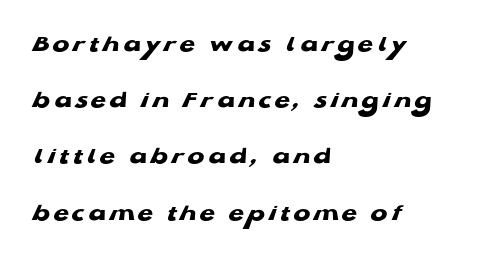
The image shows 25 px bold type; set left-aligned, loose line spacing (2.25x), not underlined.
